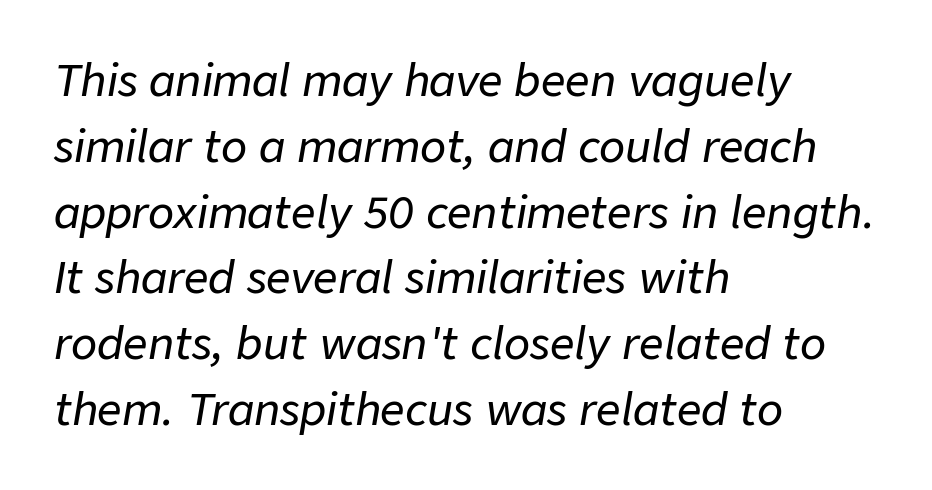
{"italic": "yes", "lean": "right", "slant_degrees": 9, "width": "normal", "stroke_contrast": "low", "x_height": "medium", "monospaced": "no", "underline": "no", "align": "left", "line_spacing": "normal", "line_spacing_ratio": 1.53, "letter_spacing": "normal", "letter_spacing_em": 0.0, "glyph_px": 43}
